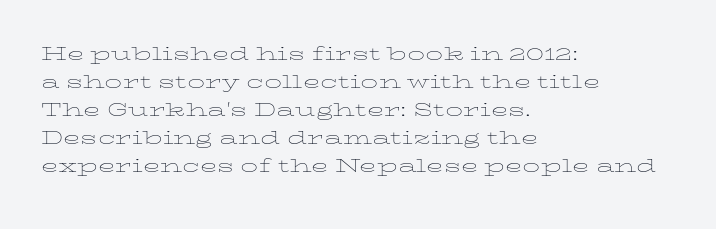
{"italic": "no", "bold": "no", "underline": "no", "align": "left", "line_spacing_ratio": 1.22, "letter_spacing": "normal", "letter_spacing_em": 0.0, "glyph_px": 23}
